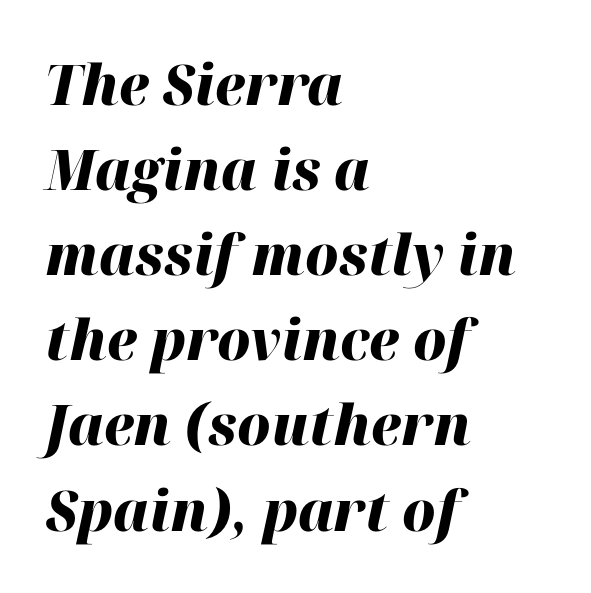
Set as a true bold cut, around the 700 mark. Anything drawn beneath the words? Only blank space. Is the type slanted? Yes — the strokes lean at a clear angle. Evenly set lines give the paragraph a standard silhouette. The face used here is proportionally spaced, like ordinary book or web type.
